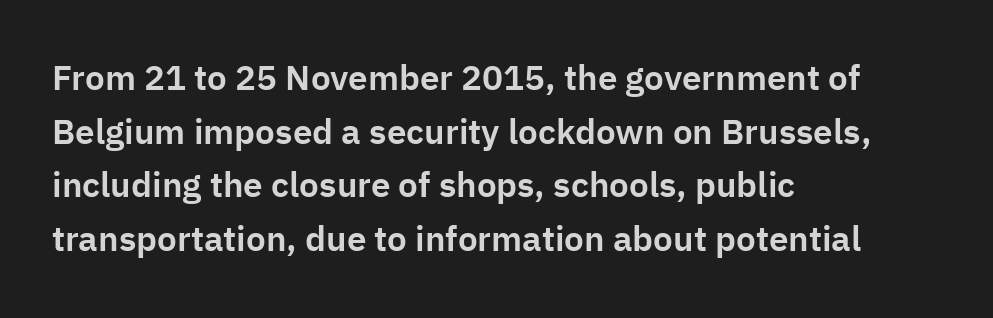
Q: Is the text italic (slanted)? A: No, it is upright.
Q: Is the typeface a serif or a sans-serif typeface? A: Sans-serif.
Q: Is the text underlined? A: No.
Q: How is the paragraph aligned? A: Left-aligned.
Q: Is the spacing between letters normal or unusually wide? A: Normal.
Q: Is the spacing between lines tight, normal or loose? A: Normal.
Q: Width (condensed, normal, or wide)? A: Normal.
Q: Stroke contrast? A: Low.
Q: x-height? A: Medium.
Q: Monospaced? A: No.
